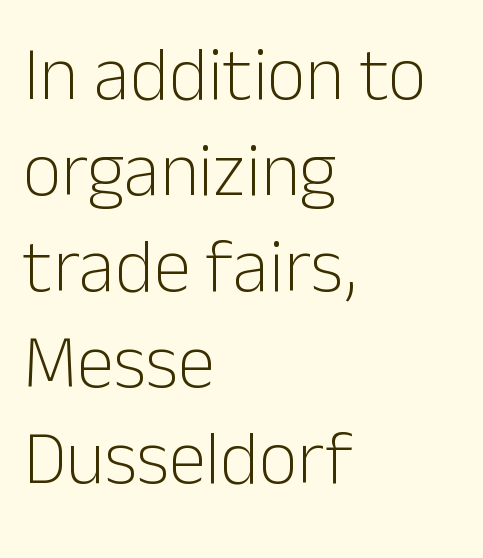
The image shows 75 px light sans-serif type, upright; set left-aligned, normal line spacing (1.28x), normal letter spacing, not underlined; low stroke contrast and a medium x-height.
